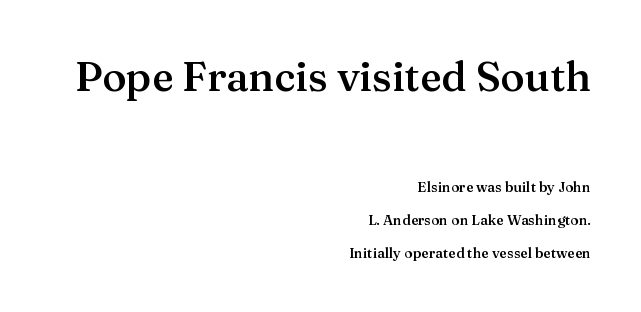
The image shows 41 px semibold serif type, upright; set right-aligned, loose line spacing (2.33x), normal letter spacing, not underlined; the first (top) block is 2.93x larger; medium stroke contrast and a medium x-height.
